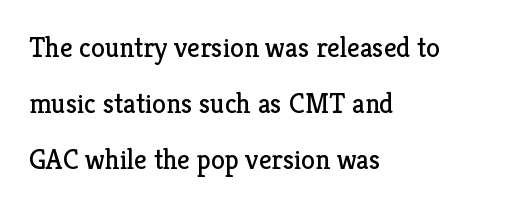
The type family on display is of the serif kind. Look at the tracking — it's just the regular setting, nothing added. Check under the words: just untouched page. Do the characters align in a grid? No, the font is proportional. The rendering anchors every line to the left-hand side. The designer dialed line spacing up above the default.
